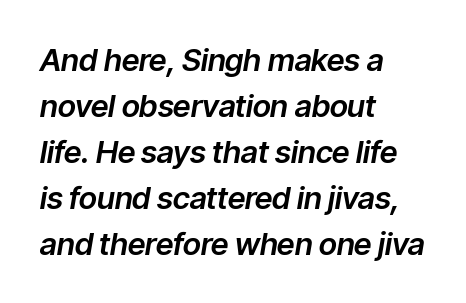
Q: Is the text italic (slanted)? A: Yes, it leans right by about 9 degrees.
Q: Is the text underlined? A: No.
Q: How is the paragraph aligned? A: Left-aligned.
Q: Is the spacing between letters normal or unusually wide? A: Normal.
Q: Is the spacing between lines tight, normal or loose? A: Normal.
Q: Width (condensed, normal, or wide)? A: Normal.
Q: Stroke contrast? A: Low.
Q: x-height? A: Medium.
Q: Monospaced? A: No.
